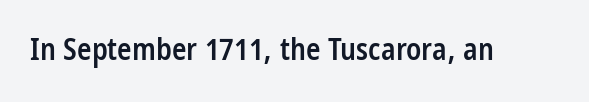
The image shows 30 px semibold, condensed sans-serif type, upright; set normal letter spacing, not underlined; low stroke contrast and a large x-height.
